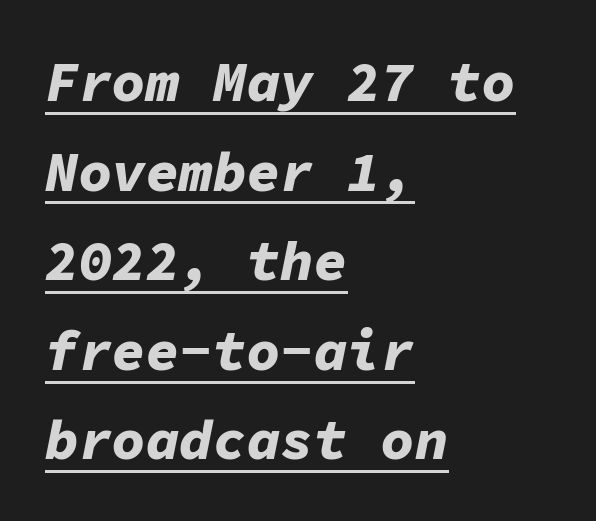
The image shows 56 px bold type, italic (leaning right), monospaced; set left-aligned, normal line spacing (1.6x), normal letter spacing, underlined; low stroke contrast and a medium x-height.
